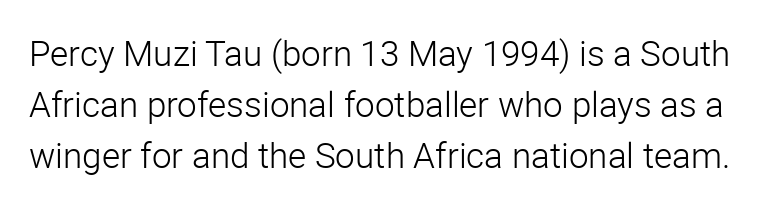
The image shows 35 px light sans-serif type, upright; set normal line spacing (1.46x), normal letter spacing, not underlined; low stroke contrast and a medium x-height.
